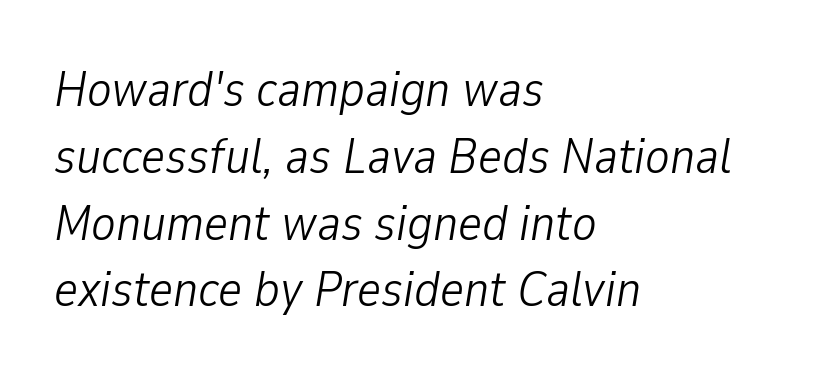
{"italic": "yes", "lean": "right", "slant_degrees": 9, "bold": "no", "weight": "light", "width": "condensed", "stroke_contrast": "low", "x_height": "medium", "monospaced": "no", "underline": "no", "align": "left", "line_spacing": "normal", "line_spacing_ratio": 1.31, "letter_spacing": "normal", "letter_spacing_em": 0.0, "glyph_px": 51}
